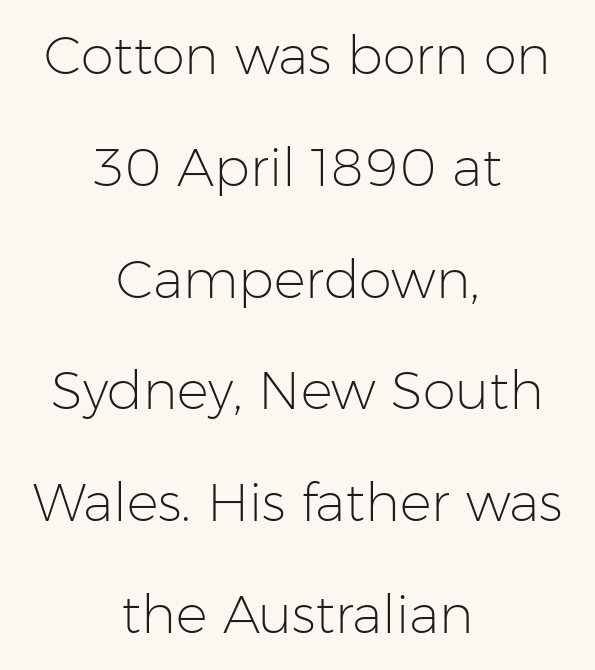
The image shows 53 px light sans-serif type, upright; set centered, loose line spacing (2.11x), normal letter spacing, not underlined; low stroke contrast and a medium x-height.
